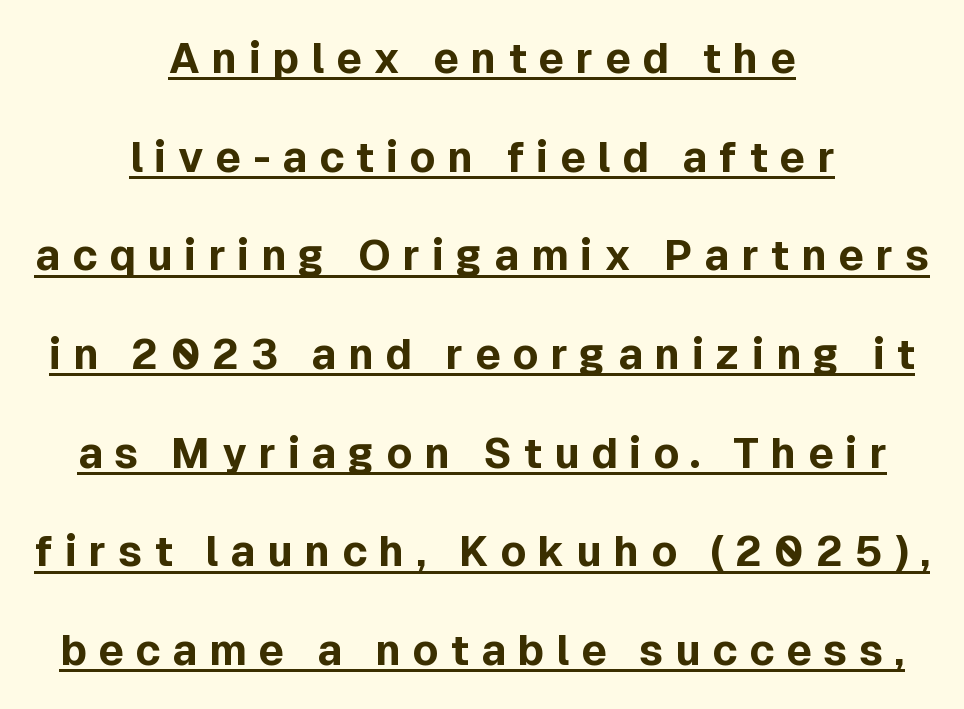
Q: Is the text bold? A: Yes.
Q: Is the text italic (slanted)? A: No, it is upright.
Q: Is the typeface a serif or a sans-serif typeface? A: Sans-serif.
Q: Is the text underlined? A: Yes.
Q: How is the paragraph aligned? A: Centered.
Q: Is the spacing between letters normal or unusually wide? A: Unusually wide.
Q: Is the spacing between lines tight, normal or loose? A: Loose.
Q: Width (condensed, normal, or wide)? A: Normal.
Q: x-height? A: Medium.
Q: Monospaced? A: No.
